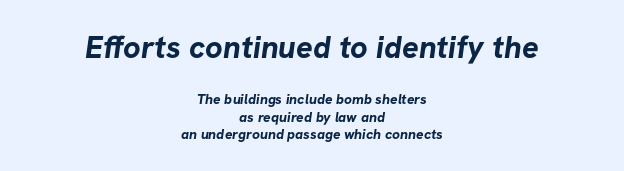
Q: Is the text bold? A: Yes.
Q: Is the typeface a serif or a sans-serif typeface? A: Sans-serif.
Q: Is the text underlined? A: No.
Q: How is the paragraph aligned? A: Centered.
Q: Is the spacing between letters normal or unusually wide? A: Normal.
Q: Which block of text is set in a larger size, the first (top) or the second (bottom)? A: The first (top) one.
Q: Width (condensed, normal, or wide)? A: Normal.
Q: Stroke contrast? A: Low.
Q: x-height? A: Medium.
Q: Monospaced? A: No.
